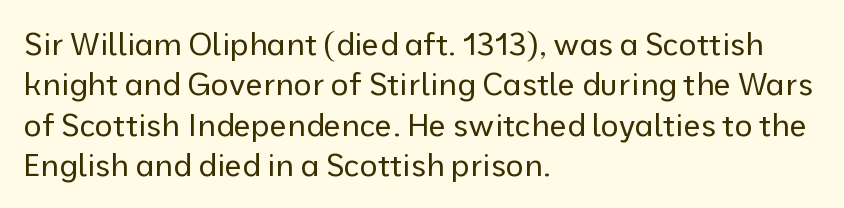
The image shows 31 px regular-weight sans-serif type, upright; set left-aligned, normal line spacing (1.3x), normal letter spacing, not underlined; low stroke contrast and a medium x-height.
